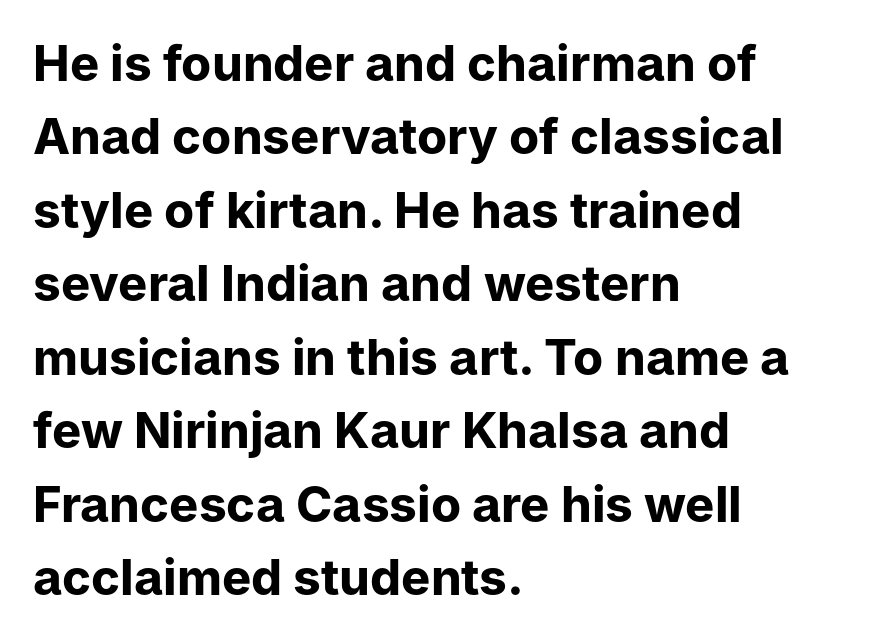
The image shows 49 px bold sans-serif type, upright; set left-aligned, normal line spacing (1.5x), normal letter spacing, not underlined; low stroke contrast and a medium x-height.
